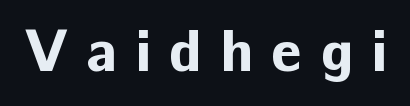
{"serif": "no", "italic": "no", "bold": "yes", "weight": "bold", "width": "normal", "stroke_contrast": "low", "x_height": "medium", "monospaced": "no", "underline": "no", "letter_spacing": "wide", "letter_spacing_em": 0.31, "glyph_px": 59}
